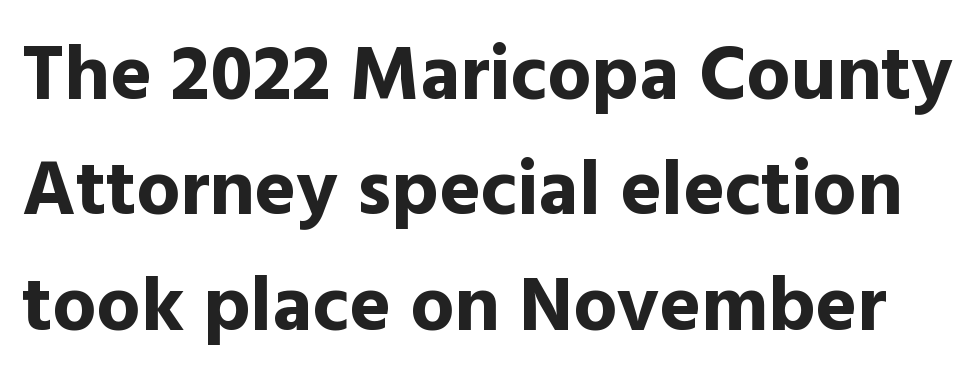
{"serif": "no", "italic": "no", "bold": "yes", "weight": "bold", "width": "normal", "x_height": "medium", "monospaced": "no", "underline": "no", "line_spacing": "normal", "line_spacing_ratio": 1.48, "letter_spacing": "normal", "letter_spacing_em": 0.0, "glyph_px": 78}
